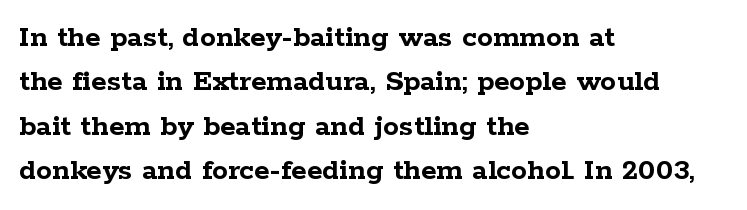
The image shows 32 px semibold, wide serif type, upright; set left-aligned, normal line spacing (1.39x), normal letter spacing, not underlined; low stroke contrast and a medium x-height.
